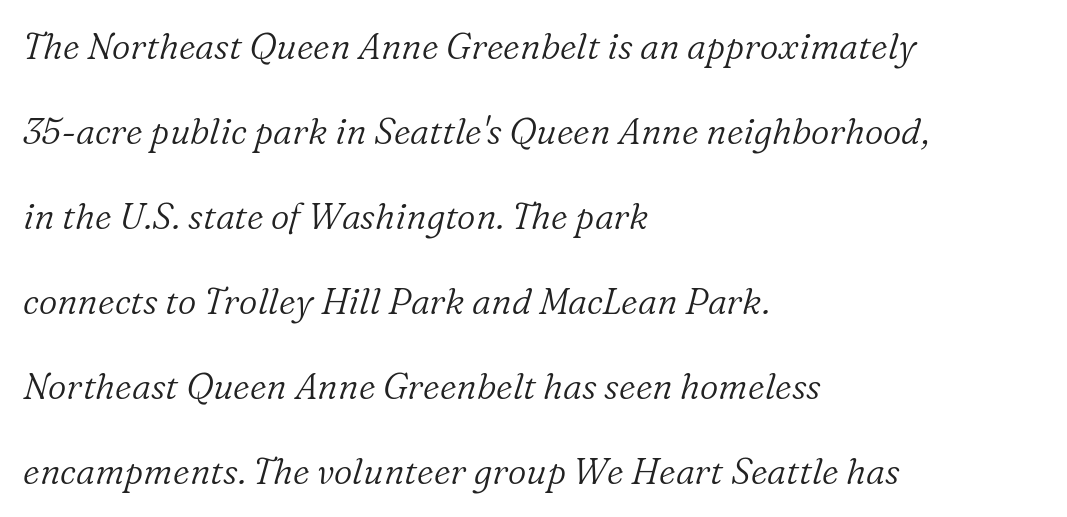
Q: Is the text bold? A: No.
Q: Is the text italic (slanted)? A: Yes, it leans right by about 16 degrees.
Q: Is the typeface a serif or a sans-serif typeface? A: Serif.
Q: Is the text underlined? A: No.
Q: How is the paragraph aligned? A: Left-aligned.
Q: Is the spacing between letters normal or unusually wide? A: Normal.
Q: Is the spacing between lines tight, normal or loose? A: Loose.
Q: Width (condensed, normal, or wide)? A: Normal.
Q: Stroke contrast? A: Low.
Q: x-height? A: Medium.
Q: Monospaced? A: No.
